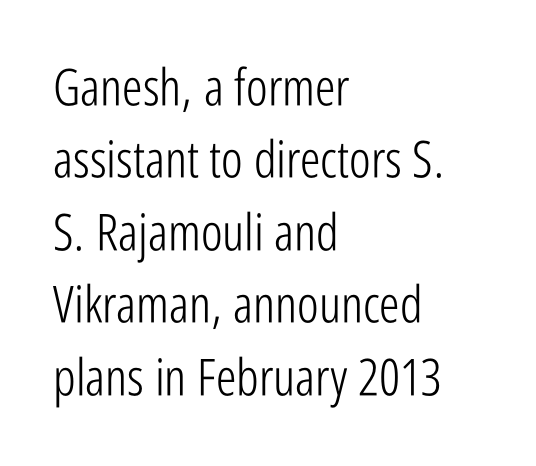
Q: Is the text bold? A: No.
Q: Is the text italic (slanted)? A: No, it is upright.
Q: Is the typeface a serif or a sans-serif typeface? A: Sans-serif.
Q: Is the text underlined? A: No.
Q: How is the paragraph aligned? A: Left-aligned.
Q: Is the spacing between letters normal or unusually wide? A: Normal.
Q: Is the spacing between lines tight, normal or loose? A: Normal.
Q: Width (condensed, normal, or wide)? A: Condensed.
Q: Stroke contrast? A: Low.
Q: x-height? A: Medium.
Q: Monospaced? A: No.
